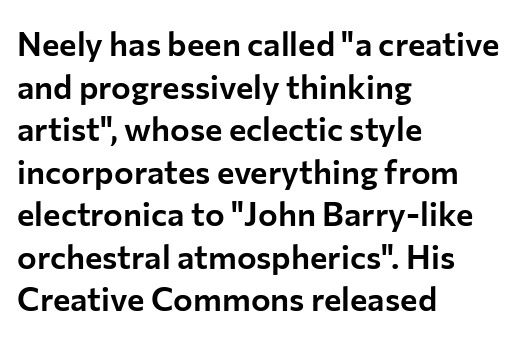
The image shows 33 px sans-serif type, upright; set left-aligned, normal line spacing (1.29x), normal letter spacing, not underlined; low stroke contrast and a medium x-height.
